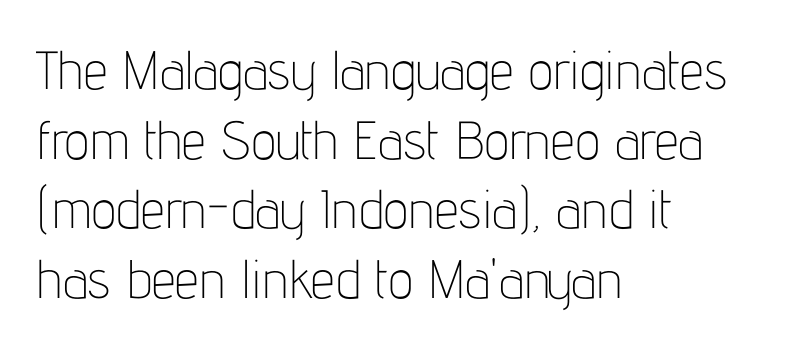
Q: Is the text bold? A: No.
Q: Is the text italic (slanted)? A: No, it is upright.
Q: Is the typeface a serif or a sans-serif typeface? A: Sans-serif.
Q: Is the text underlined? A: No.
Q: How is the paragraph aligned? A: Left-aligned.
Q: Is the spacing between letters normal or unusually wide? A: Normal.
Q: Is the spacing between lines tight, normal or loose? A: Normal.
Q: Width (condensed, normal, or wide)? A: Condensed.
Q: Stroke contrast? A: Low.
Q: x-height? A: Medium.
Q: Monospaced? A: No.
